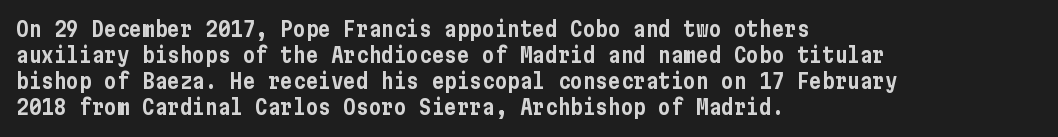
The image shows 21 px text type, upright; set left-aligned, line spacing 1.24x, normal letter spacing, not underlined.
